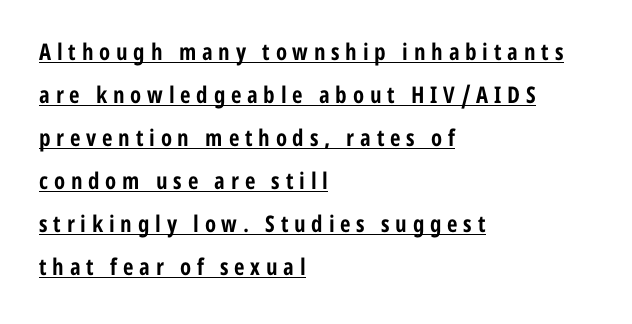
The image shows 23 px bold type, upright; set left-aligned, line spacing 1.87x, unusually wide letter spacing (+0.25 em), underlined.
